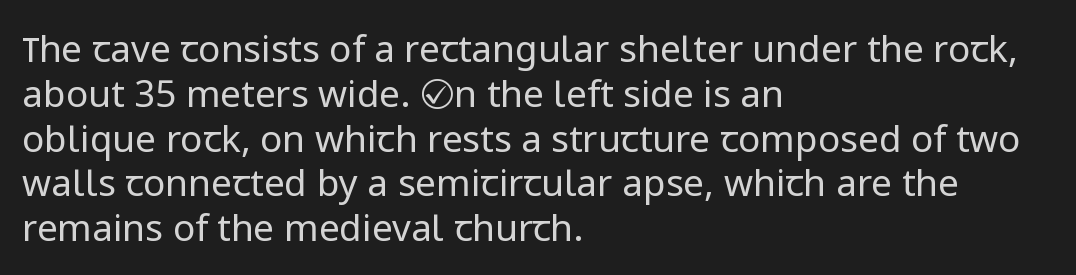
{"serif": "no", "italic": "no", "bold": "no", "weight": "regular", "width": "normal", "stroke_contrast": "low", "x_height": "medium", "monospaced": "no", "underline": "no", "align": "left", "line_spacing_ratio": 1.21, "letter_spacing": "normal", "letter_spacing_em": 0.0, "glyph_px": 37}
